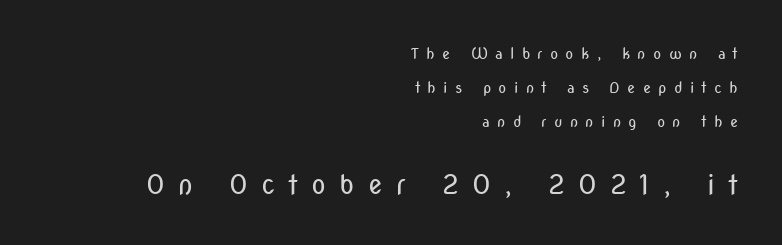
{"italic": "no", "bold": "no", "underline": "no", "align": "right", "line_spacing": "loose", "line_spacing_ratio": 2.27, "letter_spacing": "wide", "letter_spacing_em": 0.48, "larger_block": "second", "size_ratio": 1.8, "glyph_px": 27}
